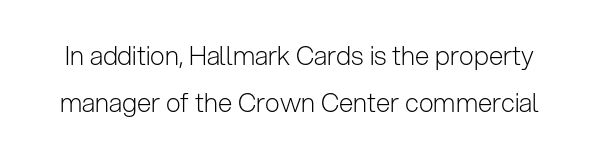
The image shows 26 px text type, upright; set line spacing 1.81x, normal letter spacing, not underlined.
